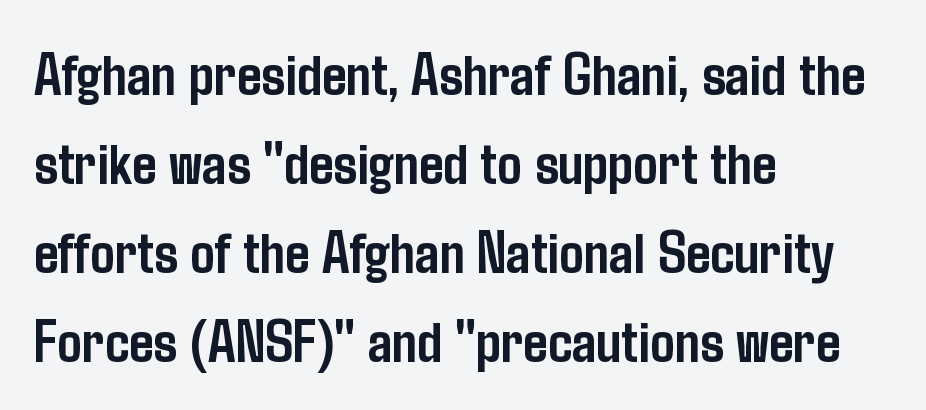
{"serif": "no", "italic": "no", "bold": "yes", "weight": "semibold", "width": "condensed", "stroke_contrast": "low", "x_height": "medium", "monospaced": "no", "underline": "no", "align": "left", "line_spacing": "normal", "line_spacing_ratio": 1.46, "letter_spacing": "normal", "letter_spacing_em": 0.0, "glyph_px": 61}
